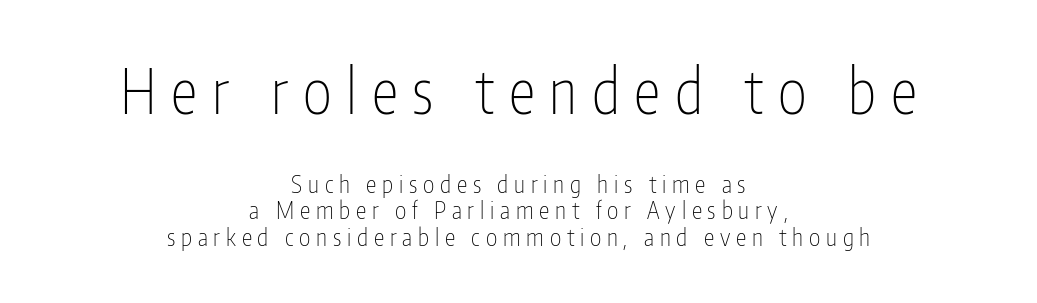
{"serif": "no", "italic": "no", "bold": "no", "weight": "thin", "width": "condensed", "stroke_contrast": "low", "x_height": "medium", "monospaced": "no", "underline": "no", "align": "center", "line_spacing": "tight", "line_spacing_ratio": 1.11, "letter_spacing": "wide", "letter_spacing_em": 0.24, "larger_block": "first", "size_ratio": 2.54, "glyph_px": 61}
